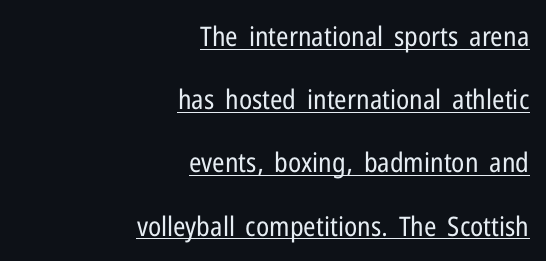
The image shows 27 px text type, upright; set right-aligned, loose line spacing (2.34x), normal letter spacing, underlined.
